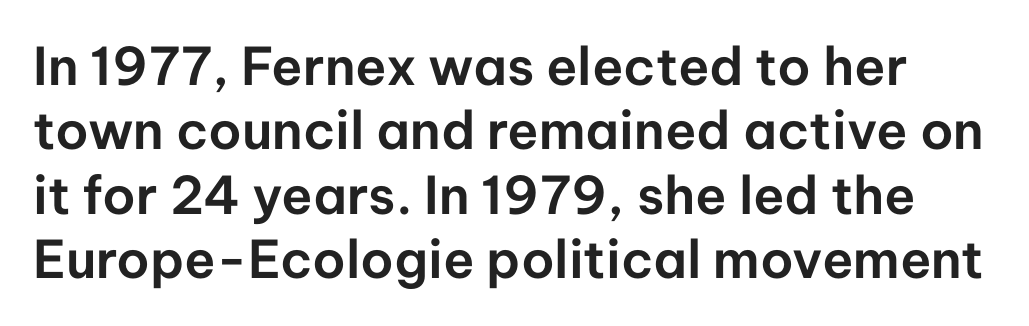
The image shows 52 px sans-serif type, upright; set line spacing 1.24x, normal letter spacing, not underlined; low stroke contrast and a medium x-height.
